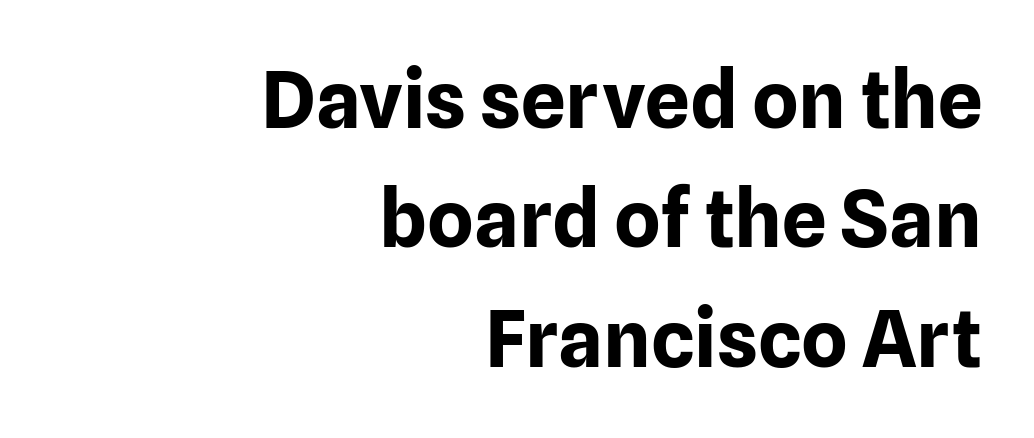
Q: Is the text bold? A: Yes.
Q: Is the text italic (slanted)? A: No, it is upright.
Q: Is the typeface a serif or a sans-serif typeface? A: Sans-serif.
Q: Is the text underlined? A: No.
Q: How is the paragraph aligned? A: Right-aligned.
Q: Is the spacing between letters normal or unusually wide? A: Normal.
Q: Is the spacing between lines tight, normal or loose? A: Normal.
Q: Width (condensed, normal, or wide)? A: Normal.
Q: Stroke contrast? A: Low.
Q: x-height? A: Medium.
Q: Monospaced? A: No.
